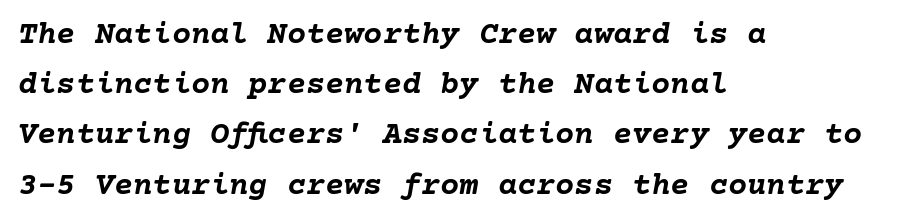
The image shows 32 px semibold type, italic (leaning right); set left-aligned, normal line spacing (1.57x), normal letter spacing, not underlined; low stroke contrast and a medium x-height.
